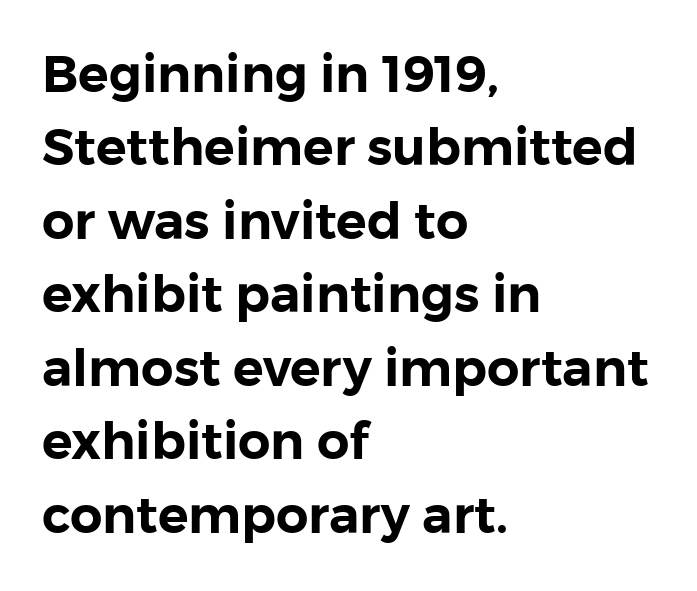
{"serif": "no", "italic": "no", "width": "normal", "stroke_contrast": "low", "x_height": "medium", "monospaced": "no", "underline": "no", "align": "left", "line_spacing": "normal", "line_spacing_ratio": 1.44, "letter_spacing": "normal", "letter_spacing_em": 0.0, "glyph_px": 51}
